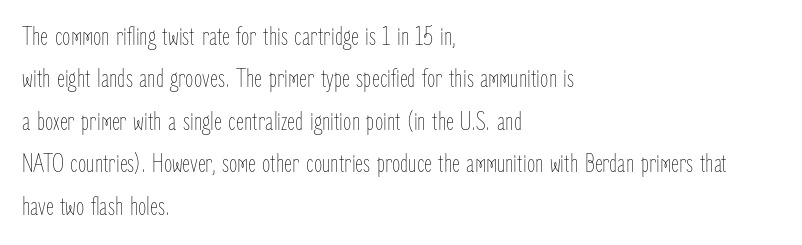
Q: Is the text bold? A: No.
Q: Is the text italic (slanted)? A: No, it is upright.
Q: Is the text underlined? A: No.
Q: How is the paragraph aligned? A: Left-aligned.
Q: Is the spacing between letters normal or unusually wide? A: Normal.
Q: Is the spacing between lines tight, normal or loose? A: Normal.
